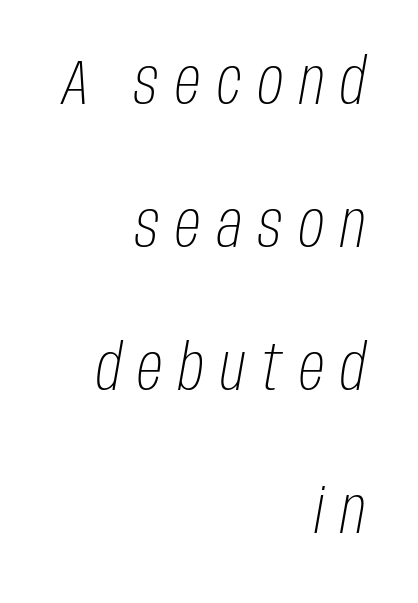
Summary of weight: not heavy and not bold. The lines in this sample share a right terminus and differ only in where they begin. The letters are spread apart with noticeably loose tracking. Observe the lean: these are italic letterforms. Here the designer chose a conventional face with non-uniform glyph widths.
